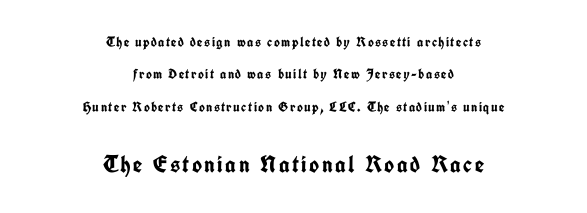
The image shows 24 px bold type, upright; set centered, loose line spacing (2.31x), not underlined; the second (bottom) block is 1.71x larger.
